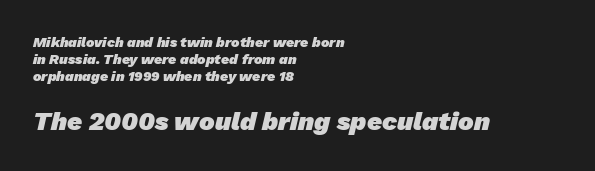
{"bold": "yes", "underline": "no", "align": "left", "line_spacing_ratio": 1.23, "letter_spacing": "normal", "letter_spacing_em": 0.0, "larger_block": "second", "size_ratio": 1.86, "glyph_px": 26}
